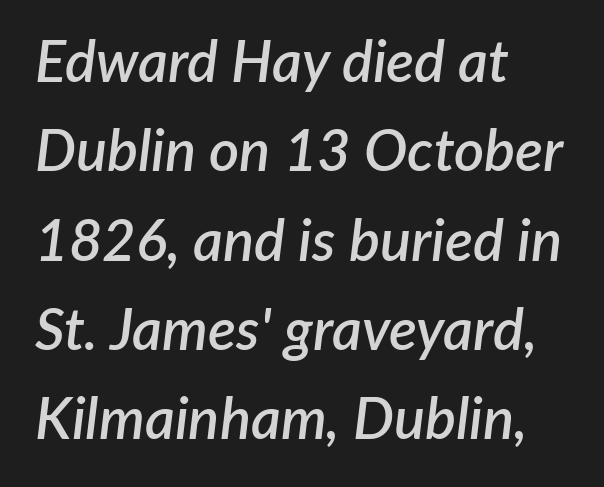
The image shows 58 px semibold type, italic (leaning right); set left-aligned, normal line spacing (1.54x), normal letter spacing, not underlined; low stroke contrast and a medium x-height.
